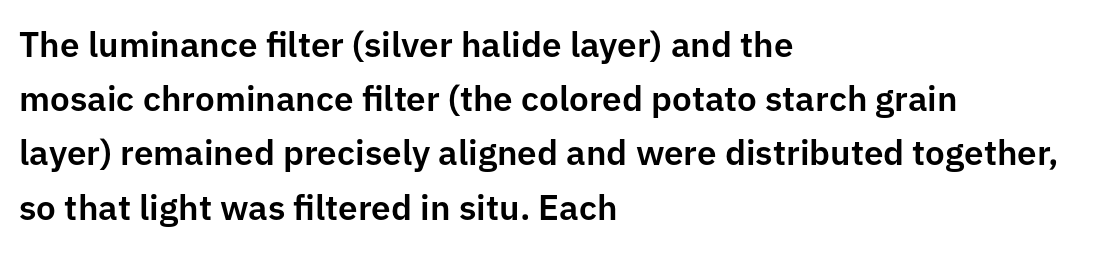
What's the leading like? Ordinary, nothing unusual. In terms of letterspacing, this is plain default setting. Is this a fixed-width face? No — the glyphs have proportional, varying widths. In CSS terms this would be text-align: left. A clean baseline with only descenders dipping below it. Check where the strokes stop: nothing finishes them off — pure sans.
